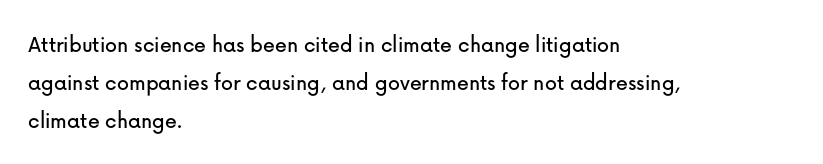
The image shows 24 px text type, upright; set left-aligned, normal line spacing (1.58x), normal letter spacing, not underlined.
